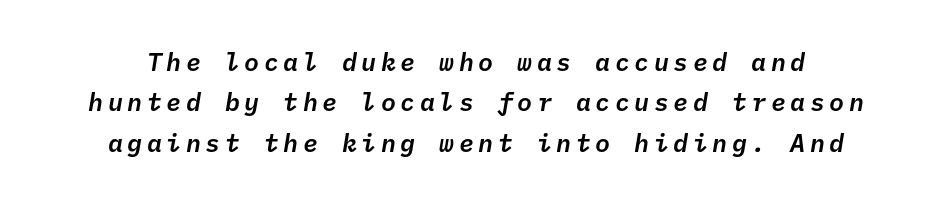
No word sits above an underline. Emphasis-style slanted type is in use. Leading matches the norm, producing a regular column.
